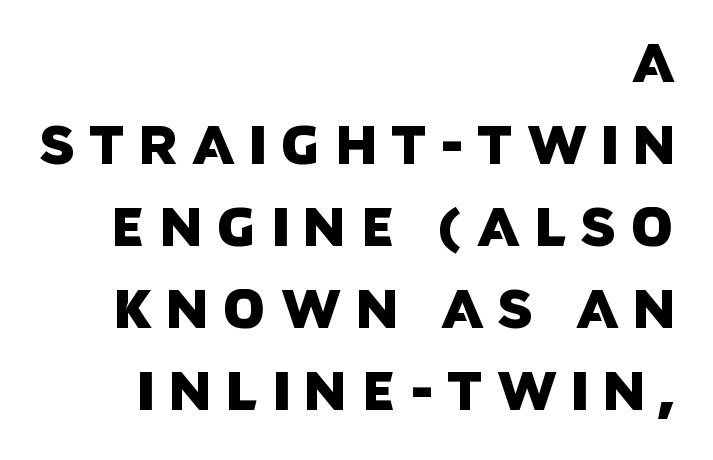
Think of a printed novel: that variable character pitch is what you see here. The passage is arranged like a letterhead date or caption credit — flush right. Rows of type keep a routine distance in the vertical direction. These lines have a slow, spaced-out rhythm from letter to letter. The space beneath each line is pristine and unruled.
